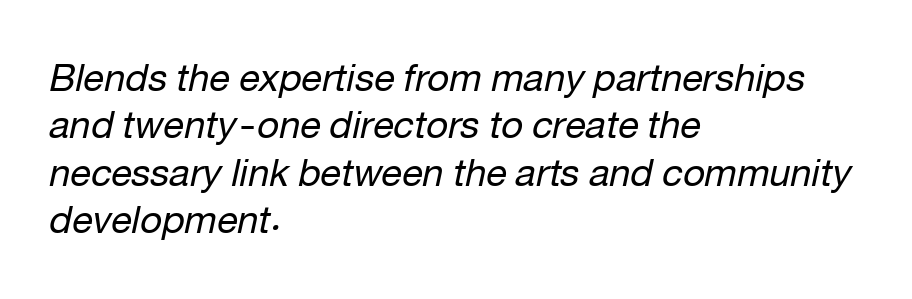
The image shows 38 px regular-weight type, italic (leaning right); set left-aligned, normal line spacing (1.25x), normal letter spacing, not underlined; low stroke contrast and a medium x-height.
